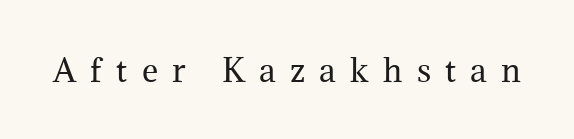
The typeface chosen for these lines features serifs. The weight tops out at a normal text grade. Short note: letters widely spaced. The face used here is proportionally spaced, like ordinary book or web type. This is the regular roman posture of the typeface.
